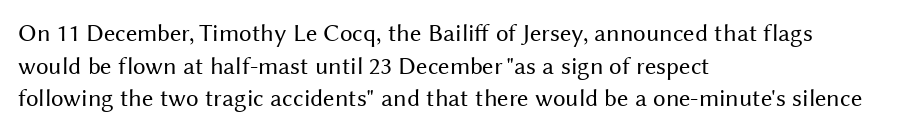
Q: Is the text bold? A: No.
Q: Is the text italic (slanted)? A: No, it is upright.
Q: Is the text underlined? A: No.
Q: How is the paragraph aligned? A: Left-aligned.
Q: Is the spacing between letters normal or unusually wide? A: Normal.
Q: Is the spacing between lines tight, normal or loose? A: Normal.
